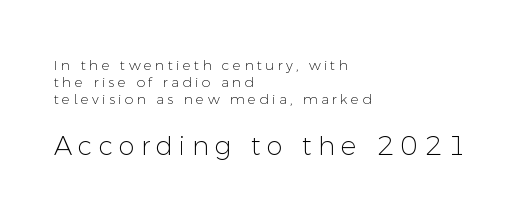
Q: Is the text bold? A: No.
Q: Is the text italic (slanted)? A: No, it is upright.
Q: Is the text underlined? A: No.
Q: How is the paragraph aligned? A: Left-aligned.
Q: Is the spacing between letters normal or unusually wide? A: Unusually wide.
Q: Which block of text is set in a larger size, the first (top) or the second (bottom)? A: The second (bottom) one.
